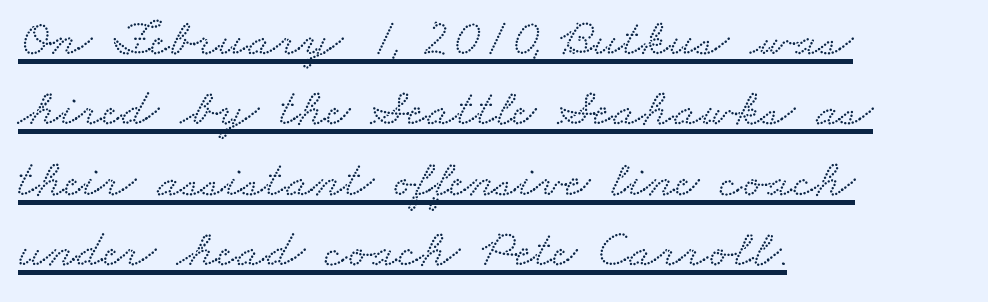
The image shows 53 px wide serif type; set left-aligned, normal line spacing (1.33x), normal letter spacing, underlined; low stroke contrast and a small x-height.
